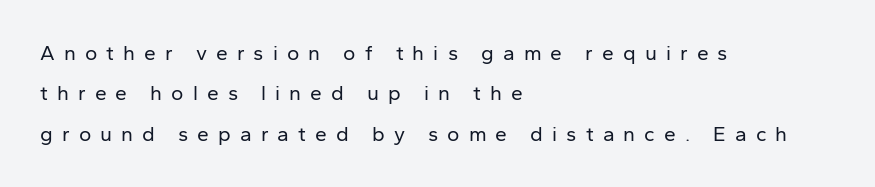
The image shows 21 px text type, upright; set left-aligned, loose line spacing (1.92x), unusually wide letter spacing (+0.43 em), not underlined.
